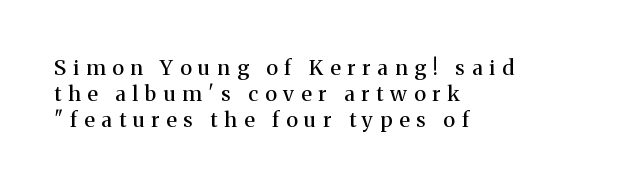
The image shows 21 px text type, upright; set left-aligned, normal line spacing (1.25x), unusually wide letter spacing (+0.33 em), not underlined.
